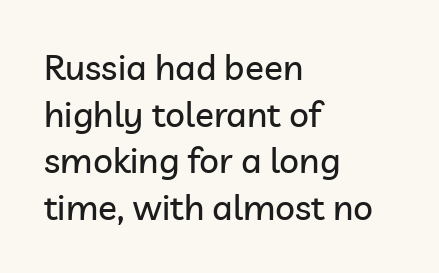
Q: Is the text italic (slanted)? A: No, it is upright.
Q: Is the typeface a serif or a sans-serif typeface? A: Sans-serif.
Q: Is the text underlined? A: No.
Q: How is the paragraph aligned? A: Left-aligned.
Q: Is the spacing between letters normal or unusually wide? A: Normal.
Q: Is the spacing between lines tight, normal or loose? A: Normal.
Q: Width (condensed, normal, or wide)? A: Normal.
Q: Stroke contrast? A: Low.
Q: x-height? A: Medium.
Q: Monospaced? A: No.
